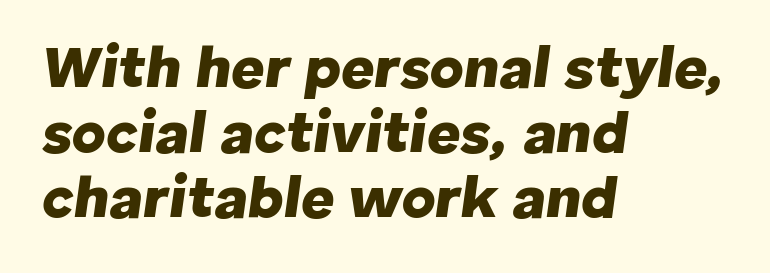
Q: Is the text bold? A: Yes.
Q: Is the text italic (slanted)? A: Yes, it leans right by about 8 degrees.
Q: Is the text underlined? A: No.
Q: How is the paragraph aligned? A: Left-aligned.
Q: Is the spacing between letters normal or unusually wide? A: Normal.
Q: Is the spacing between lines tight, normal or loose? A: Tight.
Q: Width (condensed, normal, or wide)? A: Normal.
Q: Stroke contrast? A: Low.
Q: x-height? A: Medium.
Q: Monospaced? A: No.
